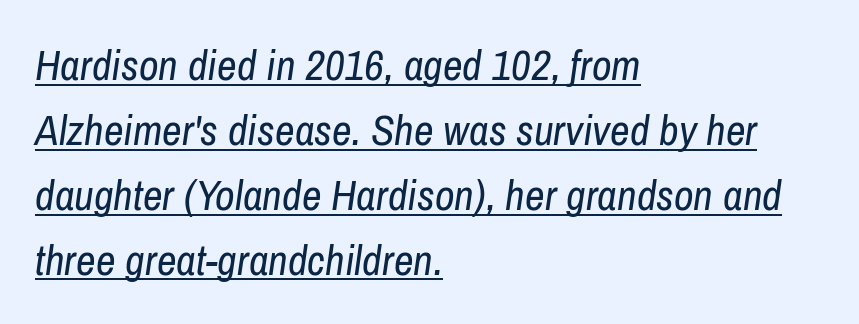
In terms of leading, this rendering sits right in the middle. In terms of letterspacing, this is plain default setting. Decoration check: the copy is underlined. The typesetting does not lean heavy: it is not bold. Layout note: lines flush left.
